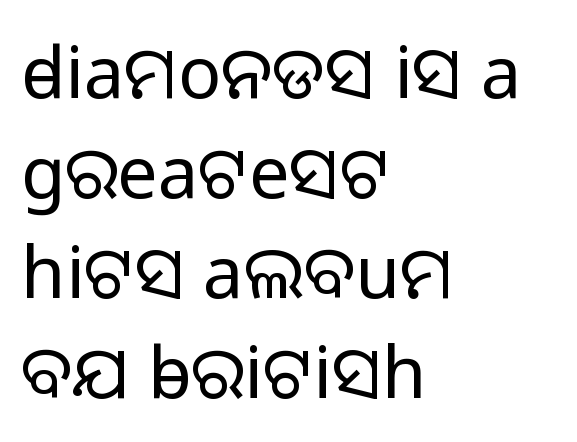
Each letter keeps its own natural width here, so spacing adapts to shape. Compared with a centered layout, this one pins lines to the left instead. Is there much room between lines? A standard amount, neither cramped nor airy. The face looks like a standard text weight, possibly lighter. Caption: standard tracking, unaltered. You can tell from the bare stems that sans-serif type was used.
